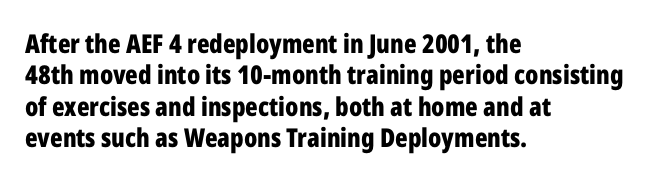
Q: Is the text bold? A: Yes.
Q: Is the text italic (slanted)? A: No, it is upright.
Q: Is the text underlined? A: No.
Q: How is the paragraph aligned? A: Left-aligned.
Q: Is the spacing between letters normal or unusually wide? A: Normal.
